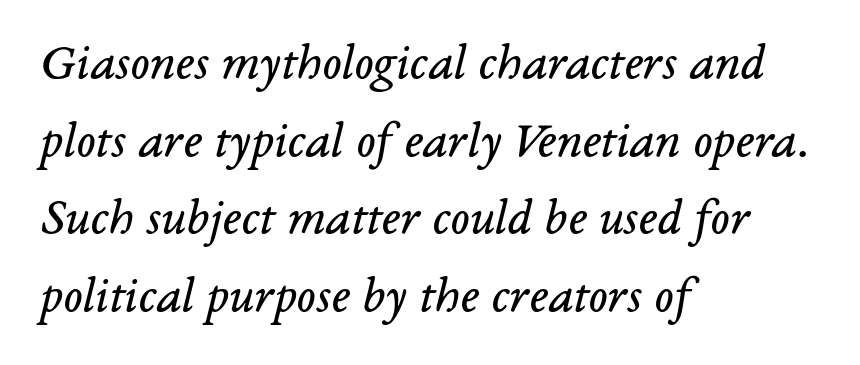
This sample keeps an unexceptional amount of space between lines. The characters are drawn with everyday or finer stroke widths. A typesetter would label this face a serif. Here the glyphs are tracked normally, forming tight word shapes. The setting favours the left margin, as ordinary paragraphs usually do. The passage shown leans; its letterforms are oblique.
